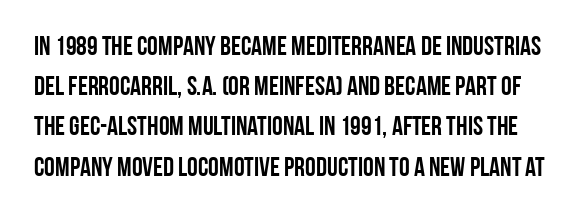
The lettering holds an erect, upright posture throughout. The rows are spaced the way most documents space them. Nobody drew a line under any word here. These lines keep a tight, regular rhythm from letter to letter.
